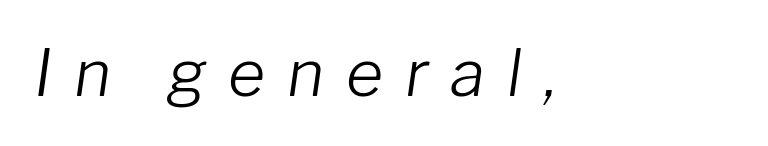
All the whitespace from short lines collects on the right. Short note: letters widely spaced. It's the slanting kind of type. Each row of text sits above clean, open space. The font is comparable to plain body text, perhaps lighter. Character widths vary here, with narrow letters taking less room than wide ones.
